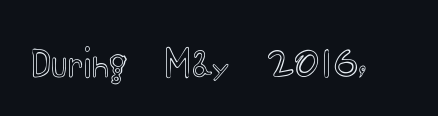
{"italic": "no", "width": "wide", "x_height": "small", "monospaced": "no", "underline": "no", "letter_spacing": "normal", "letter_spacing_em": 0.0, "glyph_px": 37}
